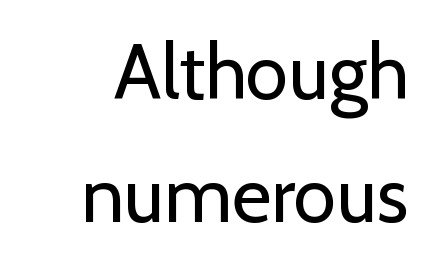
The block of text has a typical density, with ordinary space between rows. No heavy texture on the line: the type isn't bold. Look at the bottom of the vertical strokes: they stop flat, with no serifs. The face used here is rendered with its standard letterfit. Italic: no, the glyphs are upright roman.
